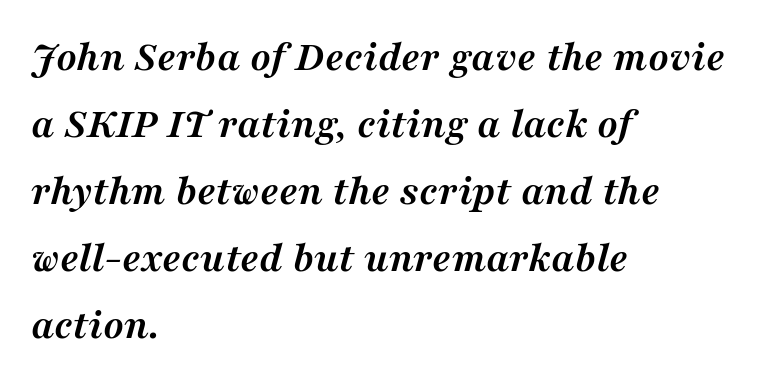
{"serif": "yes", "italic": "yes", "lean": "right", "slant_degrees": 16, "bold": "yes", "weight": "semibold", "width": "normal", "stroke_contrast": "medium", "x_height": "medium", "monospaced": "no", "underline": "no", "align": "left", "line_spacing": "normal", "line_spacing_ratio": 1.56, "letter_spacing": "normal", "letter_spacing_em": 0.0, "glyph_px": 43}
